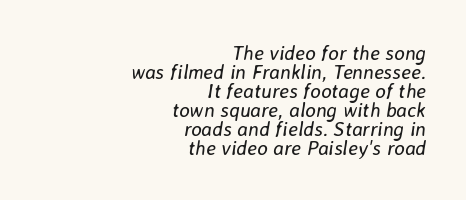
Q: Is the text bold? A: No.
Q: Is the text italic (slanted)? A: Yes, it leans right by about 8 degrees.
Q: Is the text underlined? A: No.
Q: How is the paragraph aligned? A: Right-aligned.
Q: Is the spacing between letters normal or unusually wide? A: Normal.
Q: Is the spacing between lines tight, normal or loose? A: Tight.
